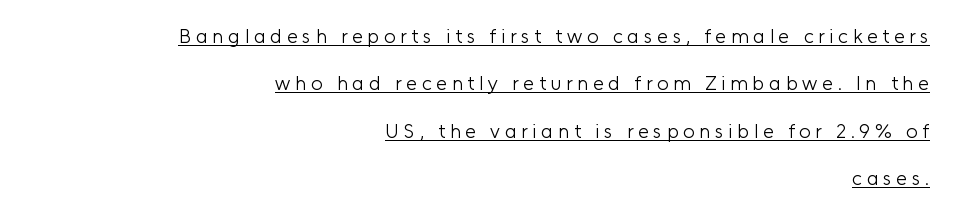
The image shows 20 px text type, upright; set right-aligned, loose line spacing (2.37x), unusually wide letter spacing (+0.23 em), underlined.
